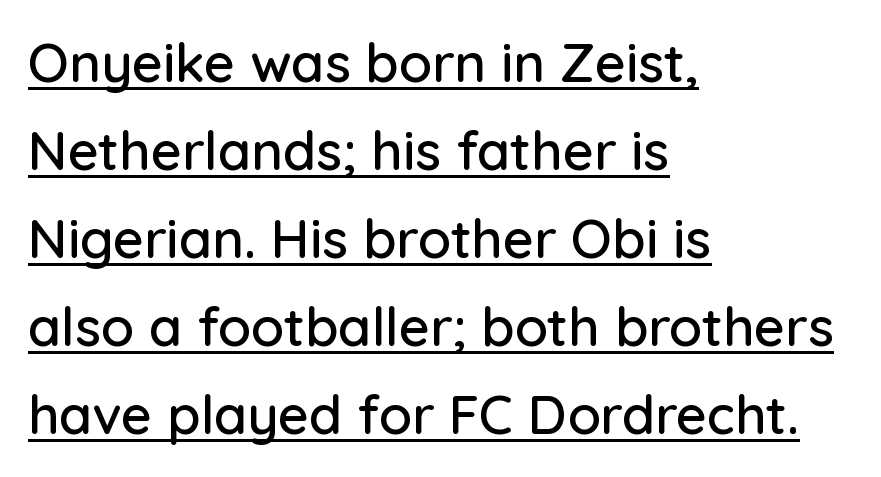
A roman cut, with each character standing at attention. Short and long lines alike share a common starting point at left. The vertical gap from one line to the next is medium. Letterform terminals end flat and unadorned throughout the passage.
